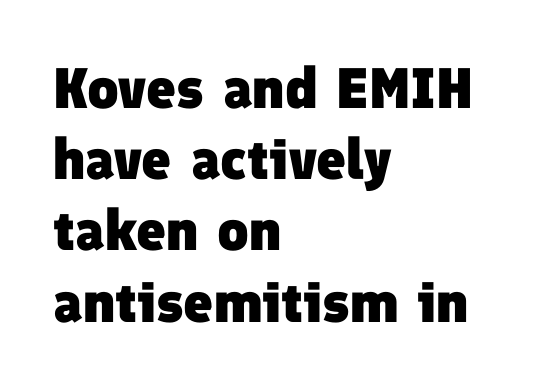
The gap between lines stays unmarked. Heavy-handed strokes throughout: this text is bold. These lines are set flush left with a ragged right edge. These lines are rendered in a variable-pitch font.
